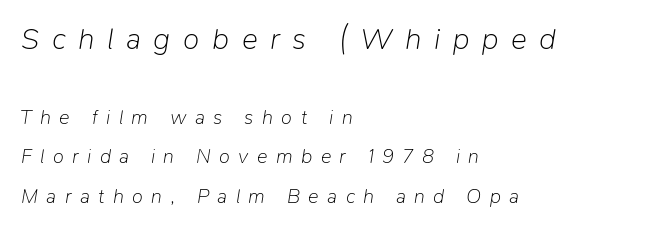
{"italic": "yes", "lean": "right", "slant_degrees": 9, "bold": "no", "weight": "light", "width": "normal", "stroke_contrast": "low", "x_height": "medium", "monospaced": "no", "underline": "no", "align": "left", "line_spacing": "loose", "line_spacing_ratio": 1.99, "letter_spacing": "wide", "letter_spacing_em": 0.42, "larger_block": "first", "size_ratio": 1.5, "glyph_px": 30}
